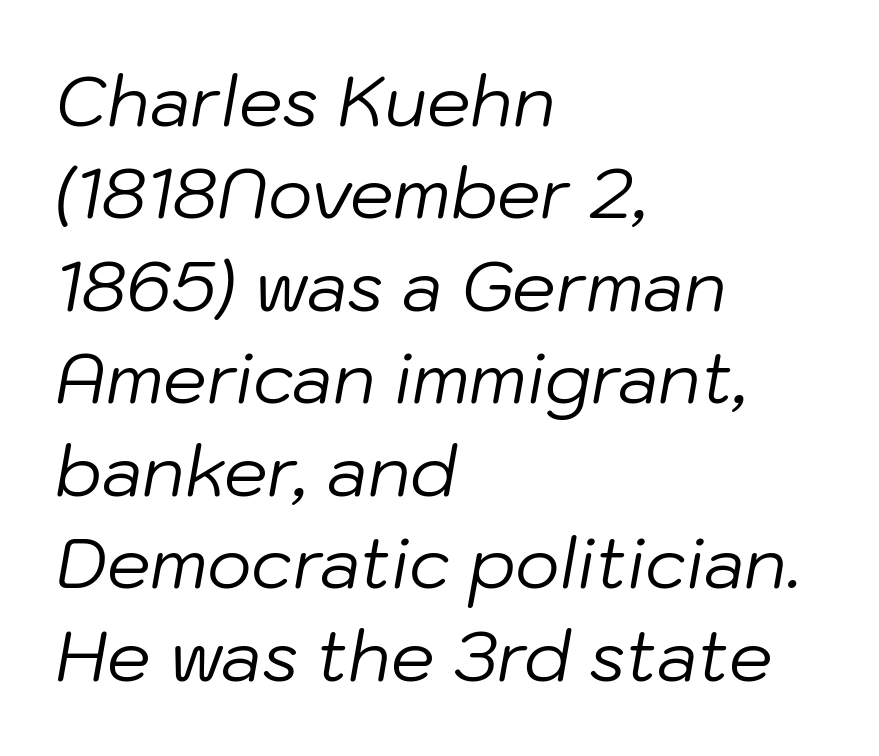
The image shows 69 px regular-weight type, italic (leaning right); set left-aligned, normal line spacing (1.34x), normal letter spacing, not underlined; low stroke contrast and a medium x-height.
